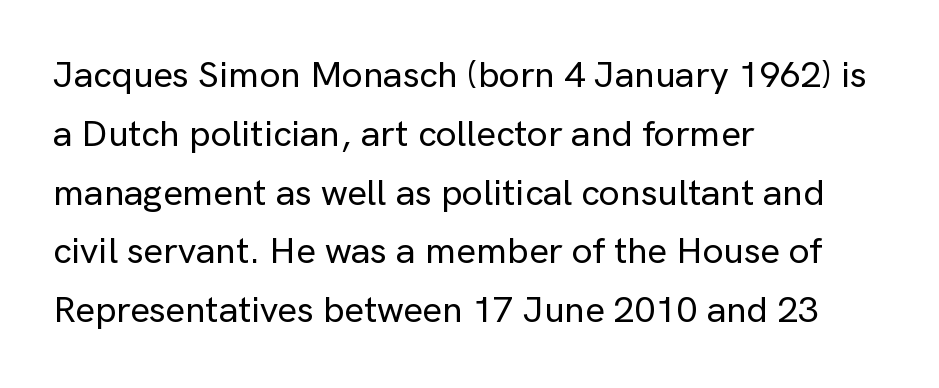
The image shows 37 px sans-serif type, upright; set left-aligned, normal line spacing (1.59x), normal letter spacing, not underlined; low stroke contrast and a medium x-height.
